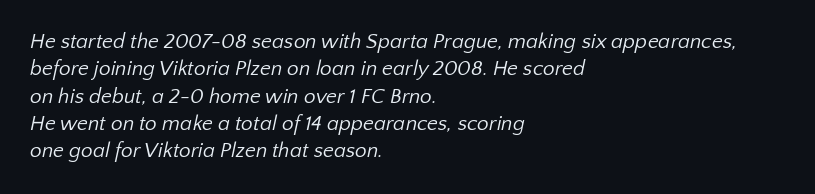
{"bold": "no", "underline": "no", "align": "left", "line_spacing": "normal", "line_spacing_ratio": 1.3, "letter_spacing": "normal", "letter_spacing_em": 0.0, "glyph_px": 21}
